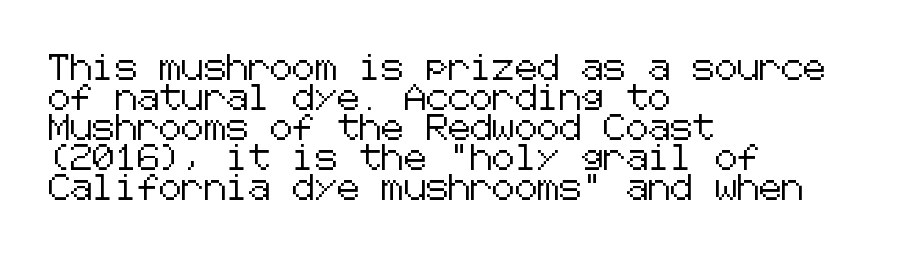
{"italic": "no", "underline": "no", "align": "left", "line_spacing_ratio": 1.2, "letter_spacing": "normal", "letter_spacing_em": 0.0, "glyph_px": 25}
